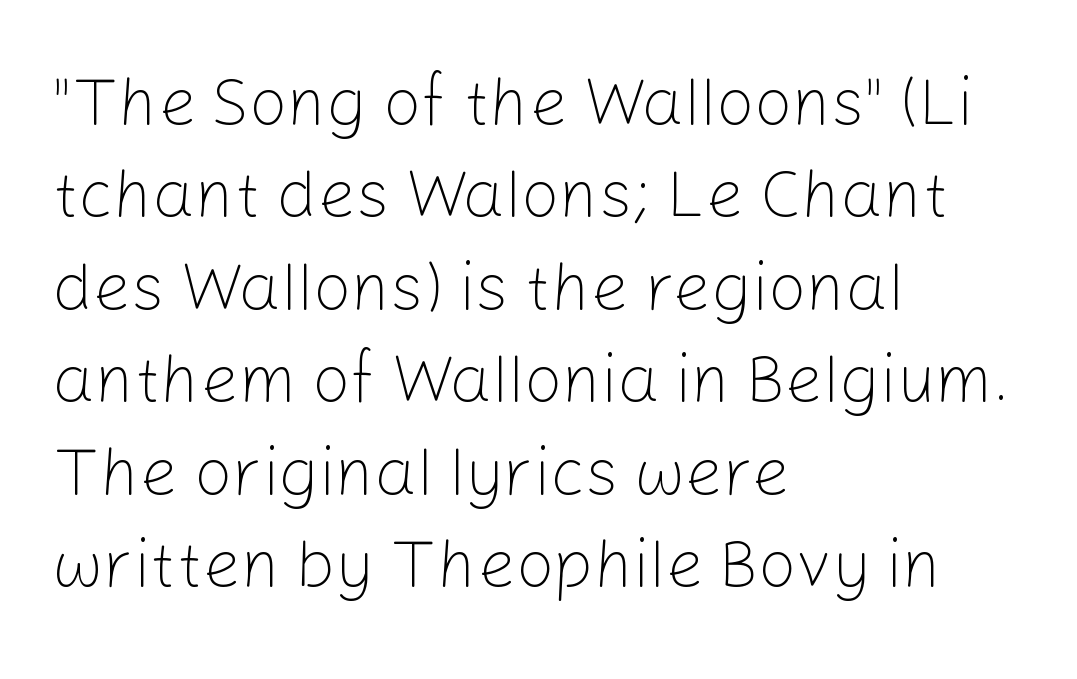
The image shows 67 px light sans-serif type, upright; set left-aligned, normal line spacing (1.38x), normal letter spacing, not underlined; low stroke contrast and a medium x-height.
